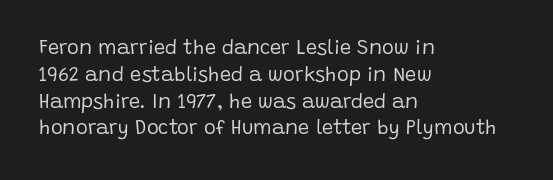
Unlike italic type, these characters show no tilt at all. Honestly, there is no underline to notice here at all. The ragged edge is on the right, which tells us the setting is flush left. Tracking here is standard; glyphs follow each other at the usual distance.
